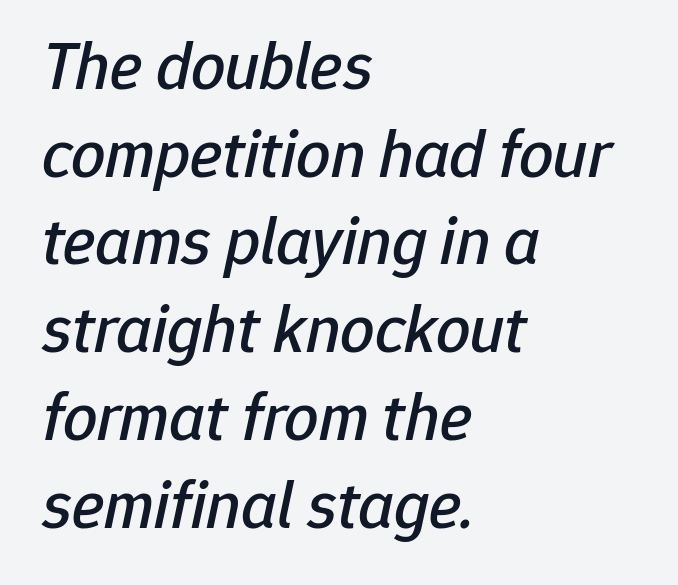
Observe the ordinary spacing: letters are neighbours, not strangers. In terms of leading, this rendering sits right in the middle. Do the characters align in a grid? No, the font is proportional. Which margin do the lines hug? The left one — the right edge is uneven.
